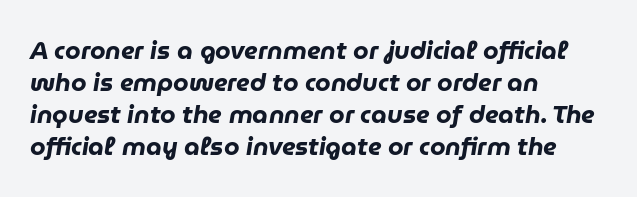
In CSS terms this would be text-align: left. A clean baseline with only descenders dipping below it. The axis of the letterforms is tilted away from vertical. The typesetting leans heavy: a genuine bold.
